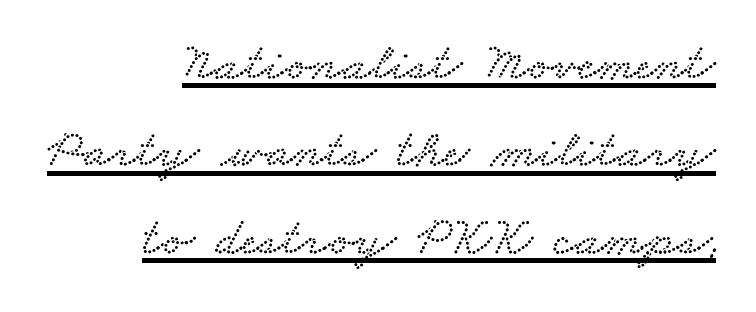
{"serif": "yes", "width": "wide", "stroke_contrast": "low", "x_height": "small", "monospaced": "no", "underline": "yes", "align": "right", "line_spacing": "normal", "line_spacing_ratio": 1.62, "letter_spacing": "normal", "letter_spacing_em": 0.0, "glyph_px": 54}
